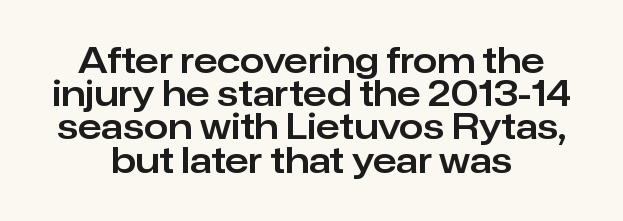
Check the space under the baseline: it is left empty. Observe the absence of serifs on each vertical stroke in this sample. Rows of type sit shoulder to shoulder in the vertical direction. Ascenders rise straight up at ninety degrees. The paragraph shown floats in the horizontal middle.
